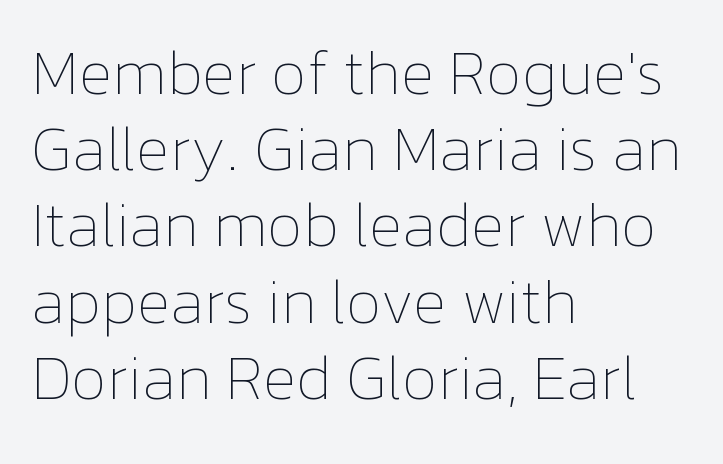
The image shows 63 px thin type, upright; set left-aligned, line spacing 1.21x, normal letter spacing, not underlined; low stroke contrast and a medium x-height.
